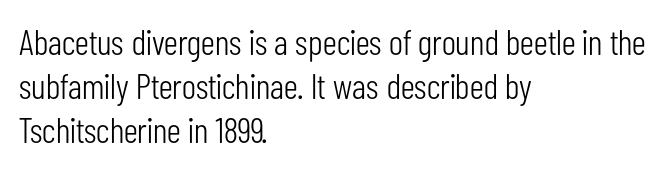
The image shows 36 px light, condensed sans-serif type, upright; set left-aligned, line spacing 1.22x, normal letter spacing, not underlined; low stroke contrast and a medium x-height.
